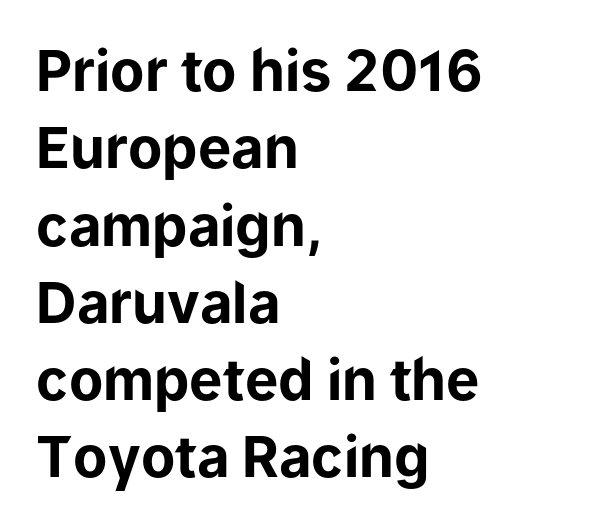
Q: Is the text bold? A: Yes.
Q: Is the text italic (slanted)? A: No, it is upright.
Q: Is the typeface a serif or a sans-serif typeface? A: Sans-serif.
Q: Is the text underlined? A: No.
Q: How is the paragraph aligned? A: Left-aligned.
Q: Is the spacing between letters normal or unusually wide? A: Normal.
Q: Is the spacing between lines tight, normal or loose? A: Normal.
Q: Width (condensed, normal, or wide)? A: Normal.
Q: Stroke contrast? A: Low.
Q: x-height? A: Medium.
Q: Monospaced? A: No.
